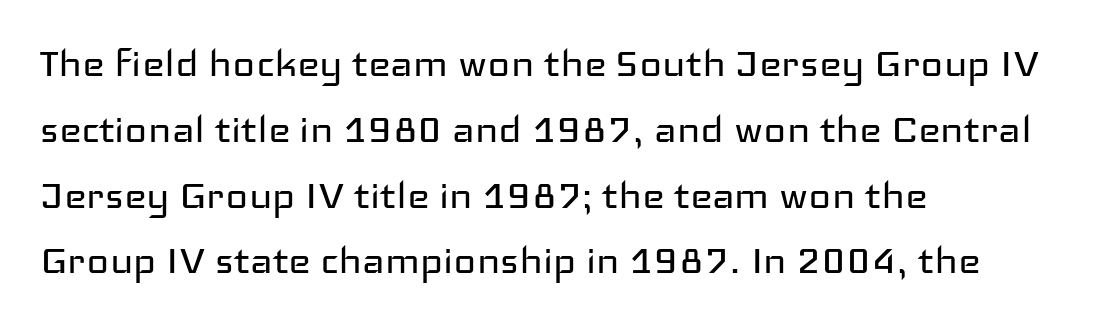
{"serif": "no", "italic": "no", "bold": "no", "weight": "regular", "width": "wide", "stroke_contrast": "low", "x_height": "medium", "monospaced": "no", "underline": "no", "align": "left", "line_spacing": "normal", "line_spacing_ratio": 1.37, "letter_spacing": "normal", "letter_spacing_em": 0.0, "glyph_px": 48}
